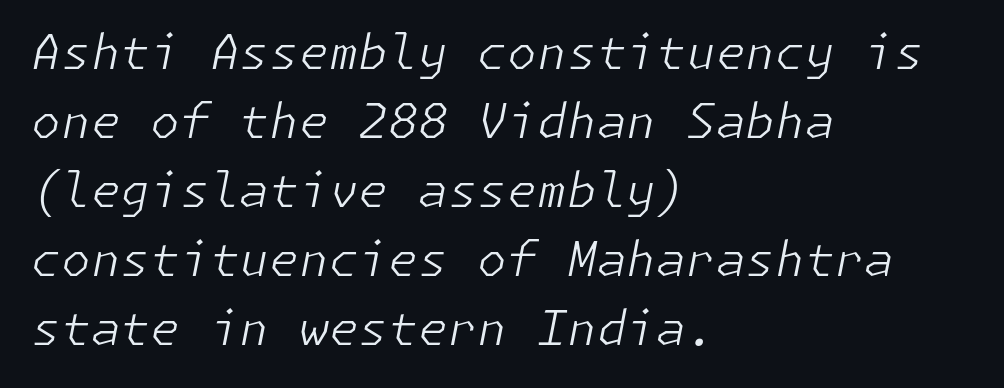
Q: Is the text bold? A: No.
Q: Is the text italic (slanted)? A: Yes, it leans right by about 11 degrees.
Q: Is the text underlined? A: No.
Q: How is the paragraph aligned? A: Left-aligned.
Q: Is the spacing between letters normal or unusually wide? A: Normal.
Q: Is the spacing between lines tight, normal or loose? A: Normal.
Q: Width (condensed, normal, or wide)? A: Normal.
Q: Stroke contrast? A: Low.
Q: x-height? A: Medium.
